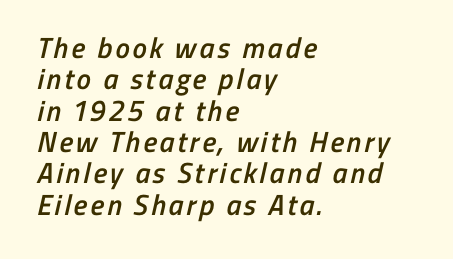
Q: Is the text bold? A: Semi-bold.
Q: Is the typeface a serif or a sans-serif typeface? A: Sans-serif.
Q: Is the text underlined? A: No.
Q: How is the paragraph aligned? A: Left-aligned.
Q: Is the spacing between lines tight, normal or loose? A: Tight.
Q: Width (condensed, normal, or wide)? A: Condensed.
Q: Stroke contrast? A: Low.
Q: x-height? A: Medium.
Q: Monospaced? A: No.
